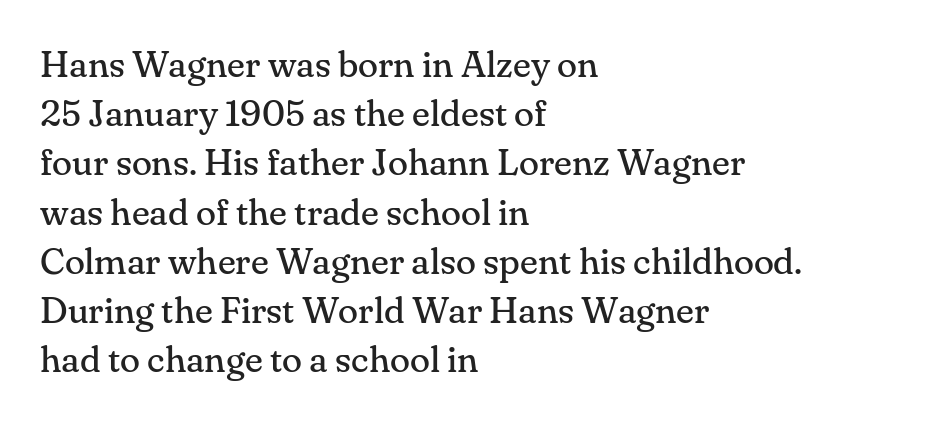
The image shows 37 px regular-weight serif type, upright; set left-aligned, normal line spacing (1.33x), normal letter spacing, not underlined; medium stroke contrast and a small x-height.
